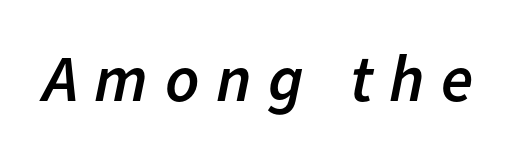
{"italic": "yes", "lean": "right", "slant_degrees": 11, "bold": "semi", "weight": "semibold", "width": "normal", "stroke_contrast": "low", "x_height": "medium", "monospaced": "no", "underline": "no", "letter_spacing": "wide", "letter_spacing_em": 0.25, "glyph_px": 66}
